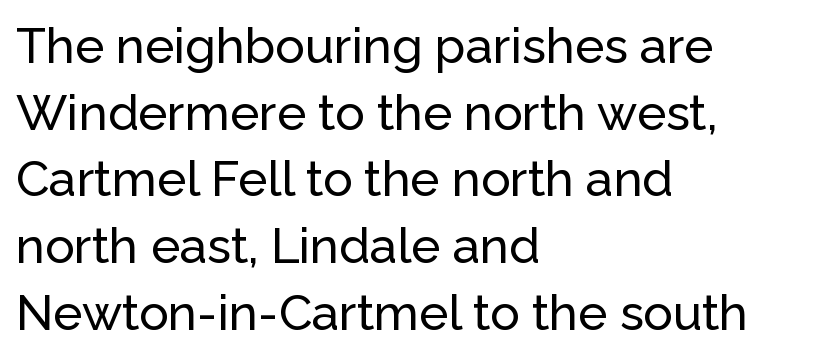
The image shows 49 px sans-serif type, upright; set left-aligned, normal line spacing (1.36x), normal letter spacing, not underlined; low stroke contrast and a medium x-height.
